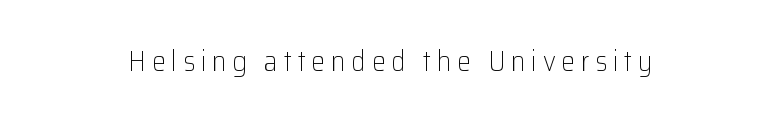
The image shows 28 px light sans-serif type, upright; set centered, unusually wide letter spacing (+0.2 em), not underlined; low stroke contrast and a medium x-height.
